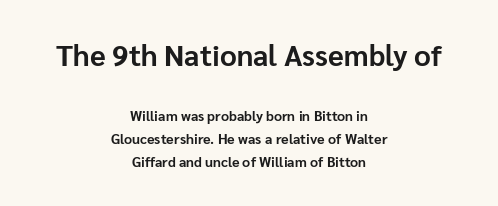
Does the bottom block carry the larger type? No, the top block does. If you folded the block vertically in half, each line would mirror itself in length. The rendering uses natural spacing where letterforms have individual widths. Summary of weight: heavy, a full bold. The axis of the letterforms is exactly vertical. Rule under the text: the space is simply empty.
